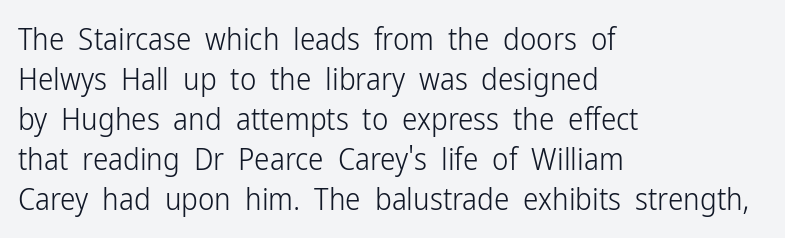
{"serif": "no", "italic": "no", "bold": "no", "weight": "light", "width": "condensed", "stroke_contrast": "low", "x_height": "medium", "monospaced": "no", "underline": "no", "align": "left", "line_spacing": "normal", "line_spacing_ratio": 1.29, "letter_spacing": "normal", "letter_spacing_em": 0.0, "glyph_px": 31}
